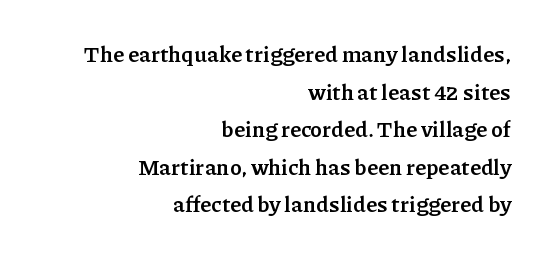
Q: Is the text bold? A: Yes.
Q: Is the text italic (slanted)? A: No, it is upright.
Q: Is the text underlined? A: No.
Q: How is the paragraph aligned? A: Right-aligned.
Q: Is the spacing between letters normal or unusually wide? A: Normal.
